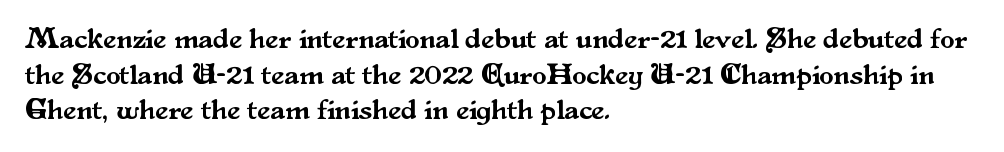
The image shows 29 px serif type, upright; set left-aligned, line spacing 1.23x, normal letter spacing, not underlined; medium stroke contrast and a small x-height.
